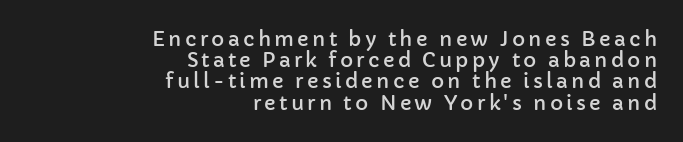
Q: Is the text italic (slanted)? A: No, it is upright.
Q: Is the text underlined? A: No.
Q: How is the paragraph aligned? A: Right-aligned.
Q: Is the spacing between lines tight, normal or loose? A: Tight.
